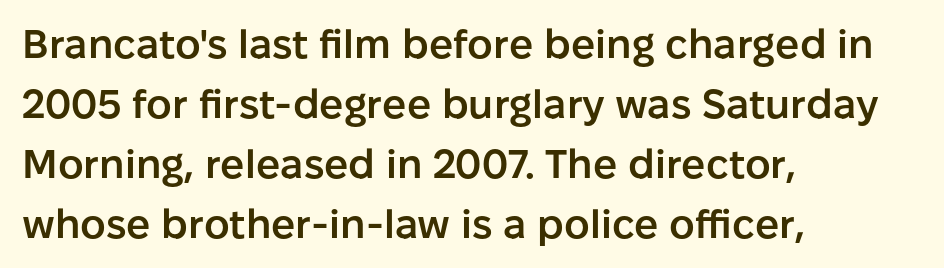
Q: Is the text bold? A: Semi-bold.
Q: Is the text italic (slanted)? A: No, it is upright.
Q: Is the typeface a serif or a sans-serif typeface? A: Sans-serif.
Q: Is the text underlined? A: No.
Q: How is the paragraph aligned? A: Left-aligned.
Q: Is the spacing between letters normal or unusually wide? A: Normal.
Q: Is the spacing between lines tight, normal or loose? A: Normal.
Q: Width (condensed, normal, or wide)? A: Normal.
Q: Stroke contrast? A: Low.
Q: x-height? A: Medium.
Q: Monospaced? A: No.
